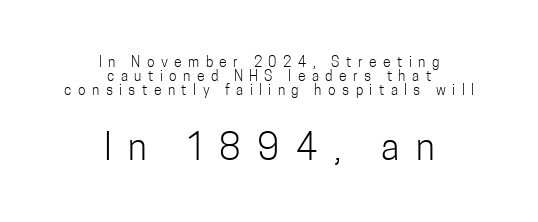
The image shows 36 px light, condensed sans-serif type, upright; set centered, tight line spacing (1.0x), unusually wide letter spacing (+0.46 em), not underlined; the second (bottom) block is 2.57x larger; low stroke contrast and a medium x-height.
